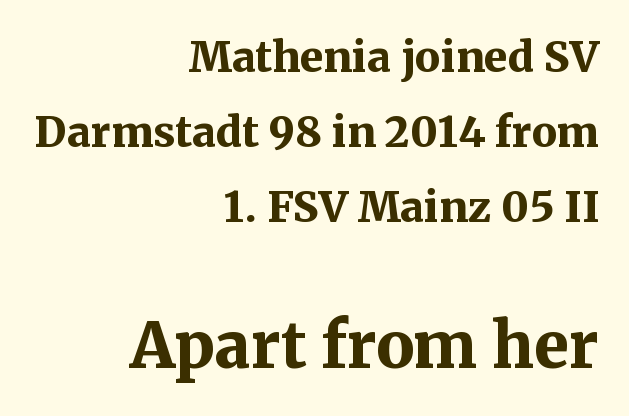
{"serif": "yes", "italic": "no", "bold": "yes", "weight": "bold", "width": "normal", "stroke_contrast": "medium", "x_height": "medium", "monospaced": "no", "underline": "no", "align": "right", "line_spacing_ratio": 1.79, "letter_spacing": "normal", "letter_spacing_em": 0.0, "larger_block": "second", "size_ratio": 1.5, "glyph_px": 63}
